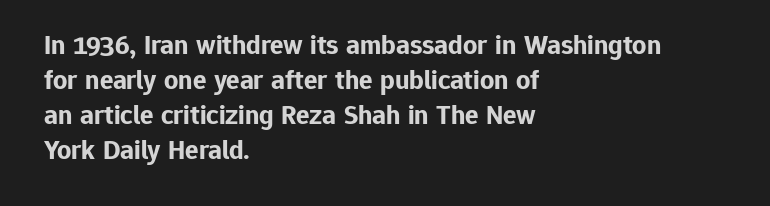
The image shows 28 px bold sans-serif type, upright; set left-aligned, normal line spacing (1.25x), normal letter spacing, not underlined; low stroke contrast and a medium x-height.
